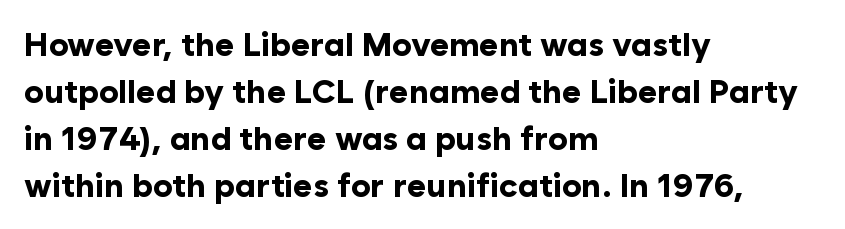
Q: Is the text bold? A: Yes.
Q: Is the text italic (slanted)? A: No, it is upright.
Q: Is the typeface a serif or a sans-serif typeface? A: Sans-serif.
Q: Is the text underlined? A: No.
Q: How is the paragraph aligned? A: Left-aligned.
Q: Is the spacing between letters normal or unusually wide? A: Normal.
Q: Is the spacing between lines tight, normal or loose? A: Normal.
Q: Width (condensed, normal, or wide)? A: Normal.
Q: Stroke contrast? A: Low.
Q: x-height? A: Medium.
Q: Monospaced? A: No.
